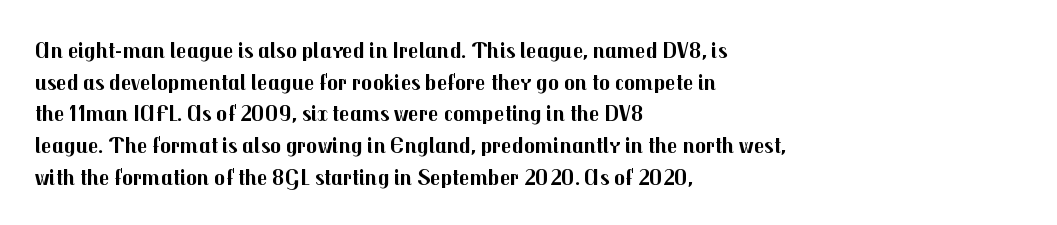
Q: Is the text bold? A: Yes.
Q: Is the text italic (slanted)? A: No, it is upright.
Q: Is the text underlined? A: No.
Q: How is the paragraph aligned? A: Left-aligned.
Q: Is the spacing between letters normal or unusually wide? A: Normal.
Q: Is the spacing between lines tight, normal or loose? A: Normal.
